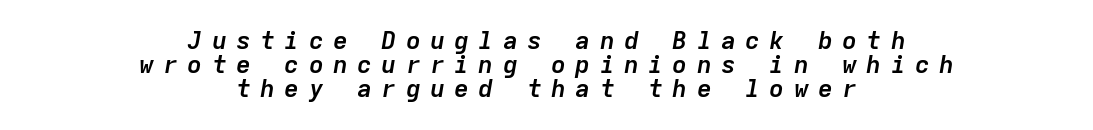
Q: Is the text bold? A: Yes.
Q: Is the text italic (slanted)? A: Yes, it leans right by about 9 degrees.
Q: Is the text underlined? A: No.
Q: How is the paragraph aligned? A: Centered.
Q: Is the spacing between letters normal or unusually wide? A: Unusually wide.
Q: Is the spacing between lines tight, normal or loose? A: Tight.
